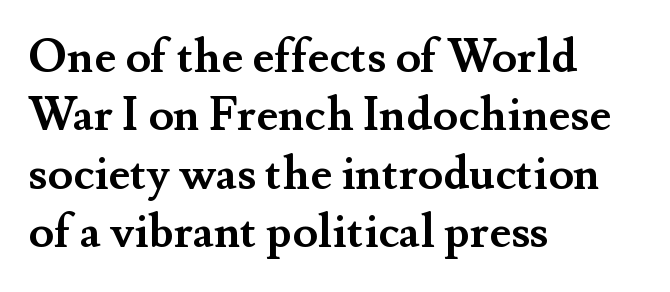
The face used here has the dense, thick strokes of a bold. Honestly, the row spacing looks completely unremarkable. The compositor pushed each line to the left boundary. The type is set solid horizontally, with unmodified tracking.
